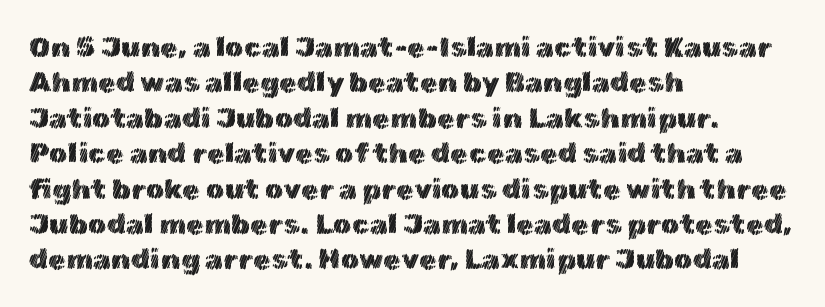
A typesetter would call this proportional, since set widths differ per character. Short and long lines alike share a common starting point at left. Check under the words: just untouched page. The letters stand straight up with perfectly vertical stems.
